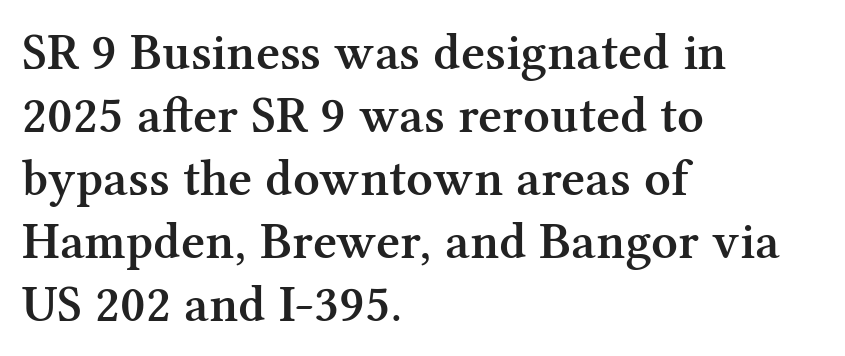
{"serif": "yes", "italic": "no", "bold": "semi", "weight": "semibold", "width": "normal", "stroke_contrast": "medium", "x_height": "medium", "monospaced": "no", "underline": "no", "align": "left", "line_spacing_ratio": 1.21, "letter_spacing": "normal", "letter_spacing_em": 0.0, "glyph_px": 52}
